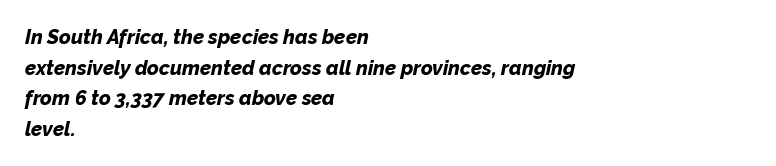
The characters look thick and weighty, a clear bold. If you drew a line through each stem, it would be angled. Beneath every word, the page is bare. Teacher's note: observe the even left margin — that is flush-left alignment.
